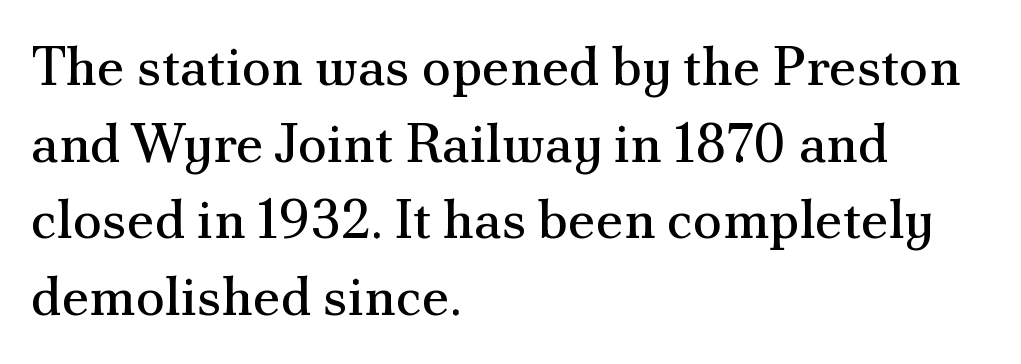
The rendering shows small feet on the letterforms — a serif design. A clean baseline with only descenders dipping below it. Teacher's note: observe the even left margin — that is flush-left alignment. Stroke thickness stays within the range of a standard reading face or lighter. Interline gaps are of average width in this sample.
